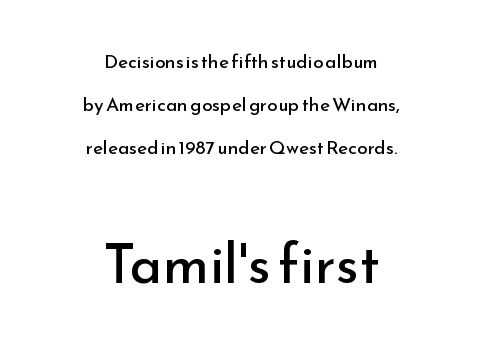
The image shows 56 px regular-weight sans-serif type, upright; set centered, loose line spacing (2.26x), normal letter spacing, not underlined; the second (bottom) block is 2.95x larger; low stroke contrast and a small x-height.
